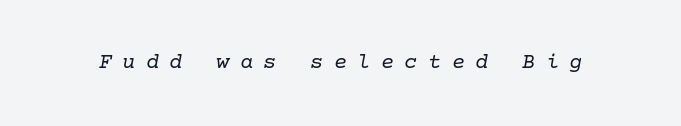
The image shows 22 px text type, italic (leaning right); set unusually wide letter spacing (+0.47 em), not underlined.
